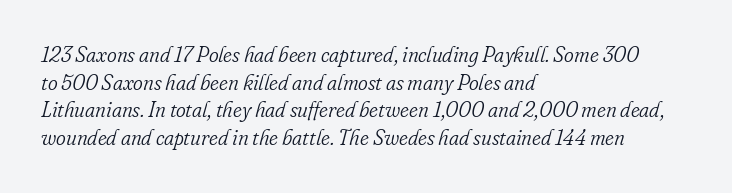
{"italic": "yes", "lean": "right", "slant_degrees": 16, "bold": "no", "underline": "no", "align": "left", "line_spacing": "normal", "line_spacing_ratio": 1.32, "letter_spacing": "normal", "letter_spacing_em": 0.0, "glyph_px": 21}
